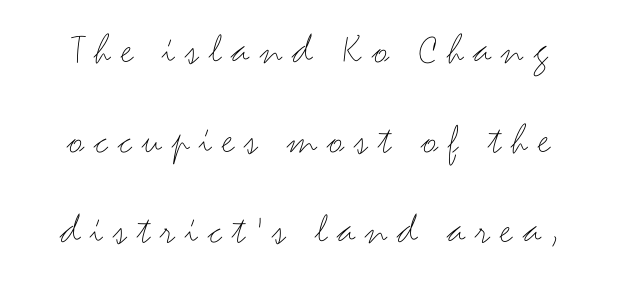
Bare-footed words on every line. Layout note: lines centered. Stems here are at most as thick as an everyday book face. The gaps between neighbouring characters are conspicuously large.
